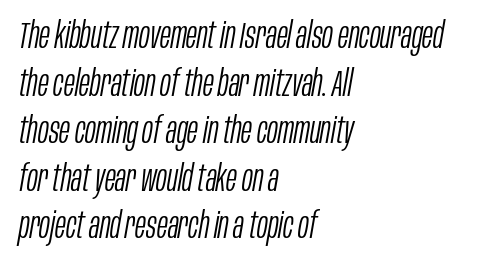
Q: Is the text bold? A: No.
Q: Is the text italic (slanted)? A: Yes, it leans right by about 10 degrees.
Q: Is the text underlined? A: No.
Q: How is the paragraph aligned? A: Left-aligned.
Q: Is the spacing between letters normal or unusually wide? A: Normal.
Q: Is the spacing between lines tight, normal or loose? A: Normal.
Q: Width (condensed, normal, or wide)? A: Condensed.
Q: Stroke contrast? A: Low.
Q: x-height? A: Large.
Q: Monospaced? A: No.
